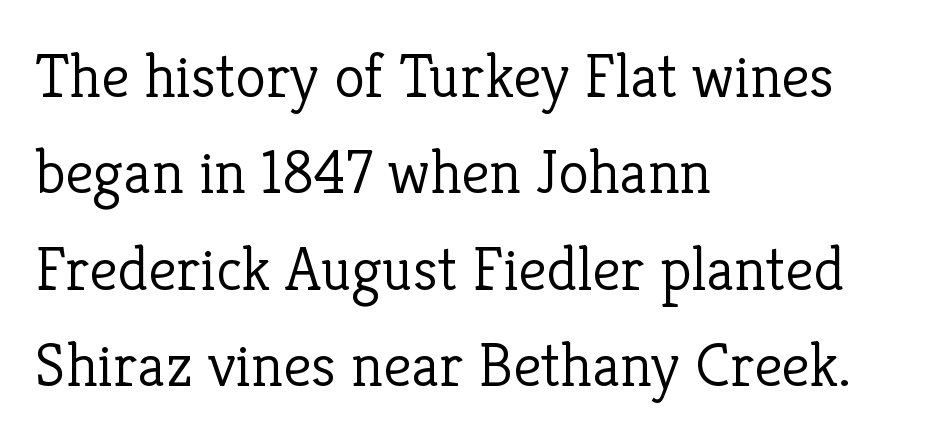
The image shows 63 px light serif type, upright; set left-aligned, normal line spacing (1.53x), normal letter spacing, not underlined; low stroke contrast and a medium x-height.
